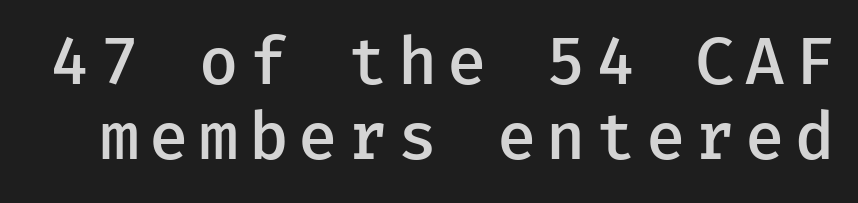
The image shows 64 px semibold sans-serif type, upright, monospaced; set line spacing 1.17x, not underlined; low stroke contrast and a medium x-height.
